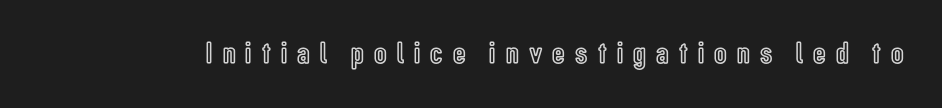
Inter-character spacing is expanded well beyond the font's built-in metrics. In terms of posture, this sample is upright. Varying glyph widths throughout — classic text-font behaviour. Honestly, there is no underline to notice here at all.
